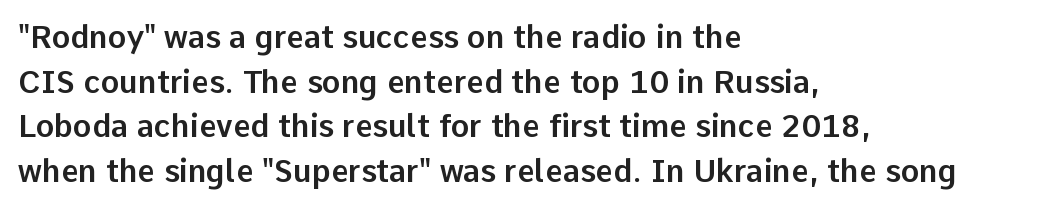
Q: Is the text italic (slanted)? A: No, it is upright.
Q: Is the typeface a serif or a sans-serif typeface? A: Sans-serif.
Q: Is the text underlined? A: No.
Q: How is the paragraph aligned? A: Left-aligned.
Q: Is the spacing between letters normal or unusually wide? A: Normal.
Q: Is the spacing between lines tight, normal or loose? A: Normal.
Q: Width (condensed, normal, or wide)? A: Normal.
Q: Stroke contrast? A: Low.
Q: x-height? A: Medium.
Q: Monospaced? A: No.
